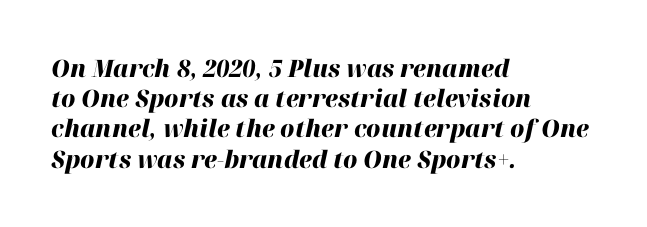
The image shows 24 px bold type, italic (leaning right); set left-aligned, normal line spacing (1.26x), normal letter spacing, not underlined.
